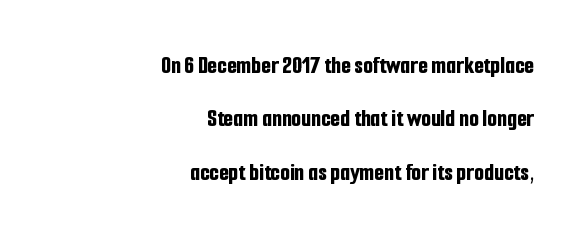
The image shows 25 px bold type, upright; set right-aligned, loose line spacing (2.14x), normal letter spacing, not underlined.
